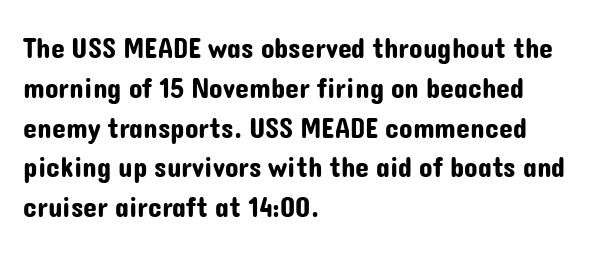
These lines were composed using upright roman letters. What stands out about the letter spacing? Nothing — it is the standard amount. A bare baseline throughout the passage. Are there feet on the stems? There aren't — it's a sans.
